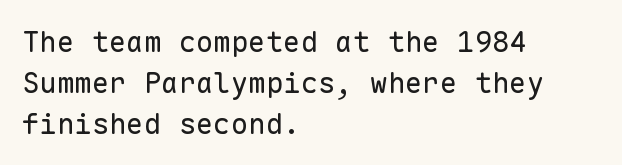
Serifs: no, the terminals of the letterforms are clean. It's the straight-up-and-down kind of type. These lines are set flush left with a ragged right edge. Do the characters align in a grid? Yes, the font is monospaced. No letter is thick-stroked: the sample isn't bold.
